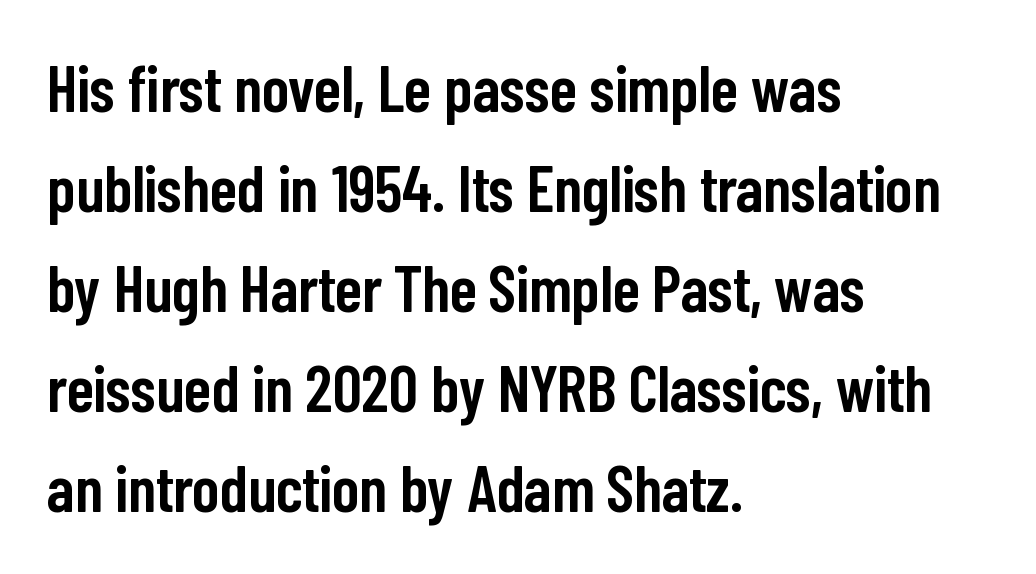
{"serif": "no", "italic": "no", "bold": "semi", "weight": "semibold", "width": "condensed", "stroke_contrast": "low", "x_height": "medium", "monospaced": "no", "underline": "no", "align": "left", "line_spacing": "normal", "line_spacing_ratio": 1.54, "letter_spacing": "normal", "letter_spacing_em": 0.0, "glyph_px": 65}
